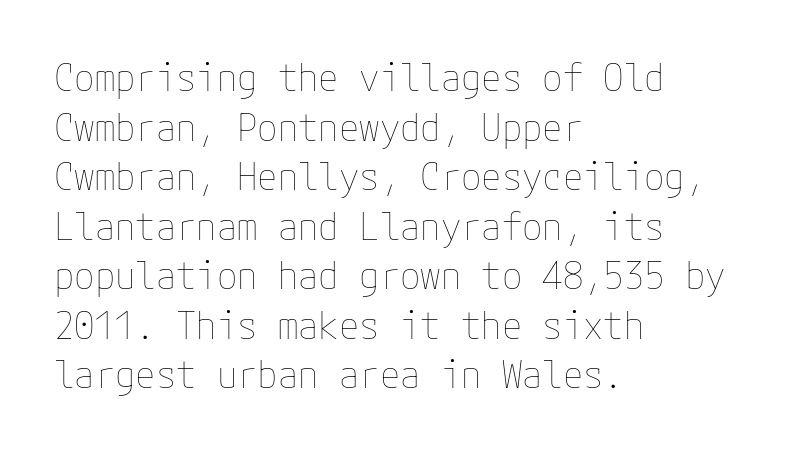
Q: Is the text bold? A: No.
Q: Is the text italic (slanted)? A: No, it is upright.
Q: Is the text underlined? A: No.
Q: How is the paragraph aligned? A: Left-aligned.
Q: Is the spacing between letters normal or unusually wide? A: Normal.
Q: Is the spacing between lines tight, normal or loose? A: Normal.
Q: Width (condensed, normal, or wide)? A: Normal.
Q: Stroke contrast? A: Low.
Q: x-height? A: Medium.
